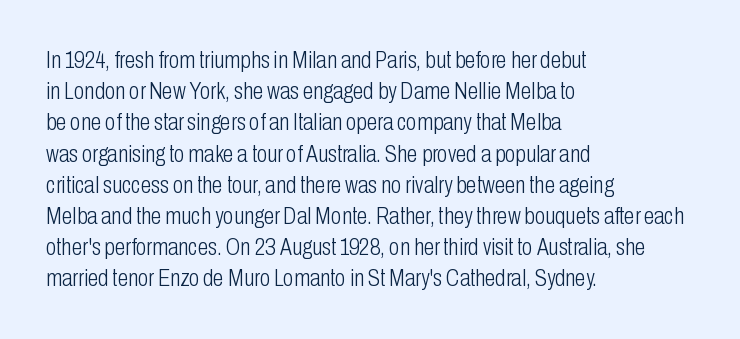
{"italic": "no", "bold": "no", "underline": "no", "align": "left", "line_spacing": "normal", "line_spacing_ratio": 1.3, "letter_spacing": "normal", "letter_spacing_em": 0.0, "glyph_px": 24}
